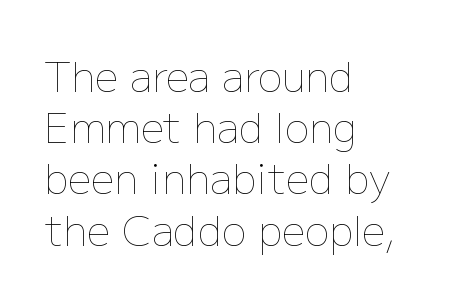
Has an underline been added? It has not. There is no visible air inserted between adjacent glyphs. The passage shown is not bold in any degree. No italicization has been applied; the sample stays upright. If you drew a ruler down the left edge, every line would touch it.
